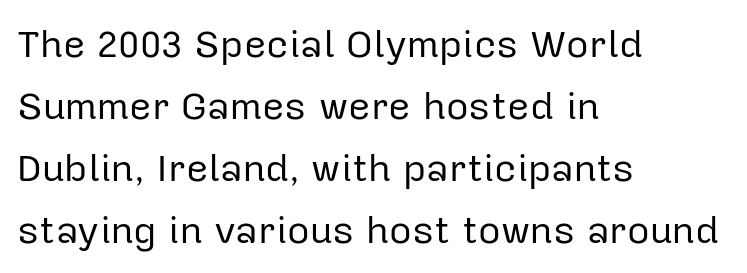
The image shows 39 px regular-weight sans-serif type, upright; set left-aligned, normal line spacing (1.59x), normal letter spacing, not underlined; low stroke contrast and a medium x-height.
